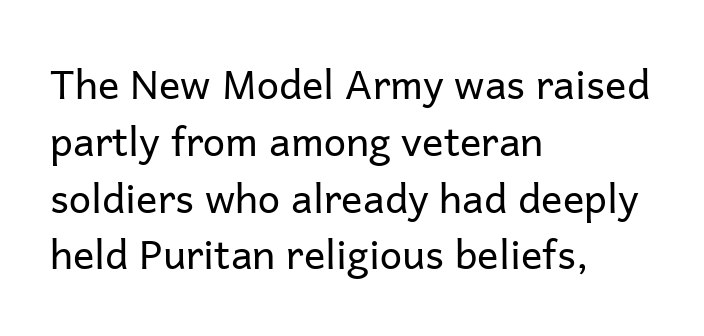
{"serif": "no", "italic": "no", "bold": "no", "weight": "regular", "width": "normal", "stroke_contrast": "low", "x_height": "medium", "monospaced": "no", "underline": "no", "align": "left", "line_spacing": "normal", "line_spacing_ratio": 1.42, "letter_spacing": "normal", "letter_spacing_em": 0.0, "glyph_px": 40}
